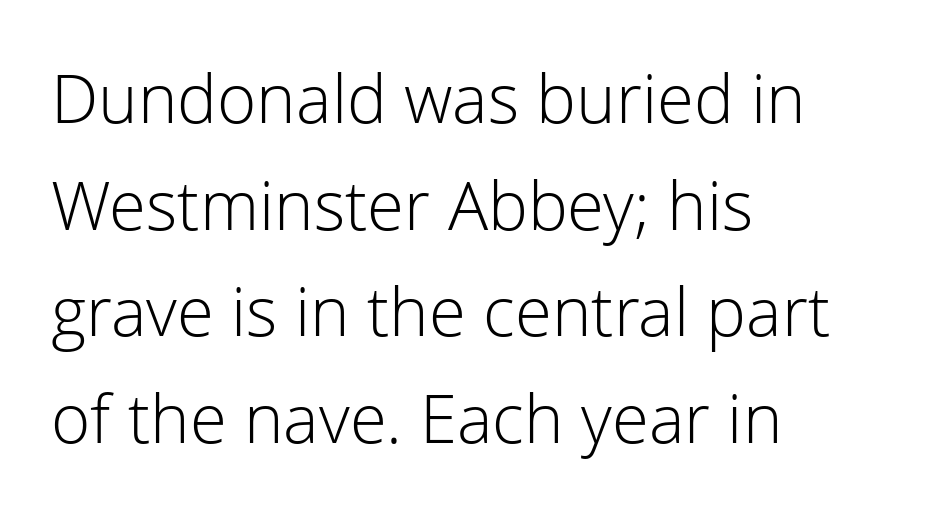
Q: Is the text bold? A: No.
Q: Is the text italic (slanted)? A: No, it is upright.
Q: Is the typeface a serif or a sans-serif typeface? A: Sans-serif.
Q: Is the text underlined? A: No.
Q: How is the paragraph aligned? A: Left-aligned.
Q: Is the spacing between letters normal or unusually wide? A: Normal.
Q: Is the spacing between lines tight, normal or loose? A: Normal.
Q: Width (condensed, normal, or wide)? A: Normal.
Q: Stroke contrast? A: Low.
Q: x-height? A: Medium.
Q: Monospaced? A: No.
